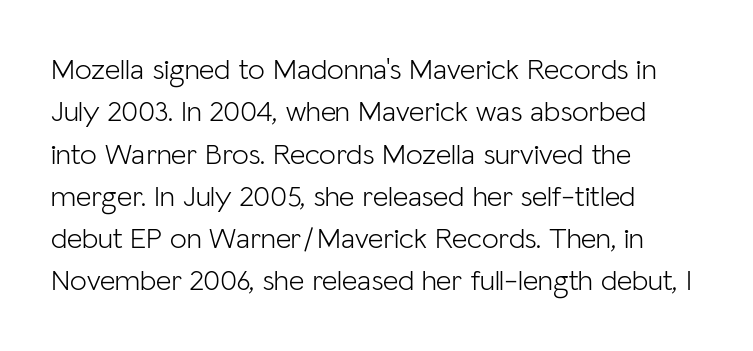
The image shows 30 px light sans-serif type, upright; set left-aligned, normal line spacing (1.41x), normal letter spacing, not underlined; low stroke contrast and a medium x-height.
